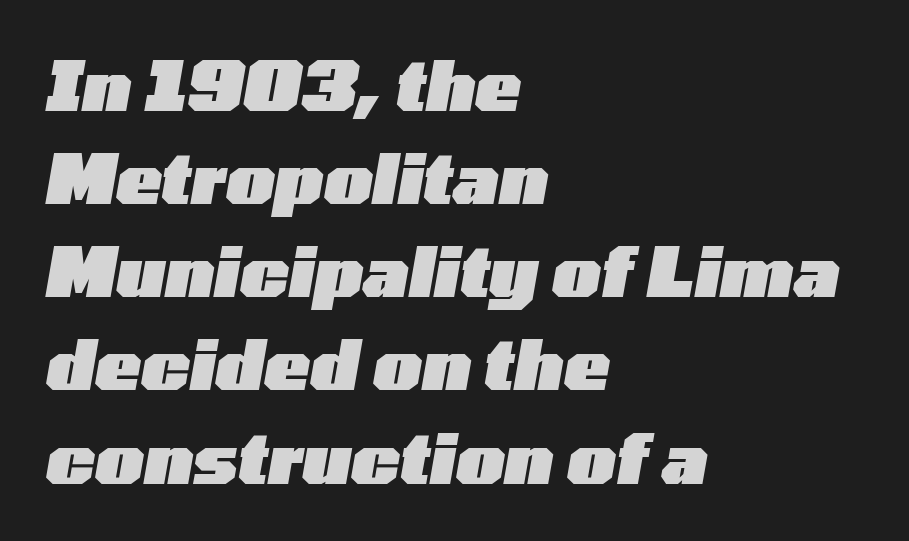
Q: Is the text bold? A: Yes.
Q: Is the text italic (slanted)? A: Yes, it leans right by about 10 degrees.
Q: Is the text underlined? A: No.
Q: How is the paragraph aligned? A: Left-aligned.
Q: Is the spacing between letters normal or unusually wide? A: Normal.
Q: Is the spacing between lines tight, normal or loose? A: Normal.
Q: Width (condensed, normal, or wide)? A: Wide.
Q: Stroke contrast? A: Low.
Q: x-height? A: Medium.
Q: Monospaced? A: No.
